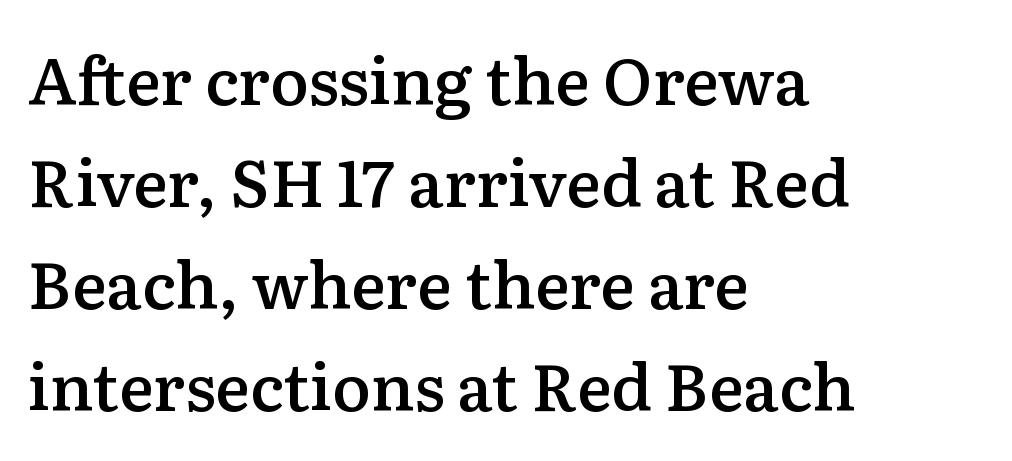
Q: Is the text bold? A: Semi-bold.
Q: Is the text italic (slanted)? A: No, it is upright.
Q: Is the typeface a serif or a sans-serif typeface? A: Serif.
Q: Is the text underlined? A: No.
Q: How is the paragraph aligned? A: Left-aligned.
Q: Is the spacing between letters normal or unusually wide? A: Normal.
Q: Is the spacing between lines tight, normal or loose? A: Normal.
Q: Width (condensed, normal, or wide)? A: Normal.
Q: Stroke contrast? A: Low.
Q: x-height? A: Medium.
Q: Monospaced? A: No.
